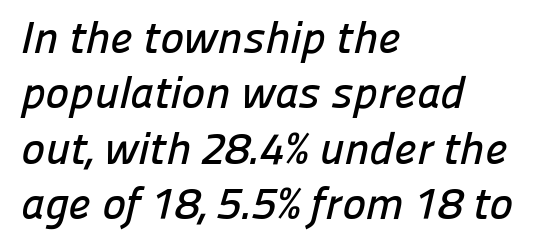
Honestly, the letter spacing is just normal — you wouldn't notice it. These lines are set flush left with a ragged right edge. Check under the words: just untouched page. Think of a printed novel: that variable character pitch is what you see here. Classification — sans serif.
